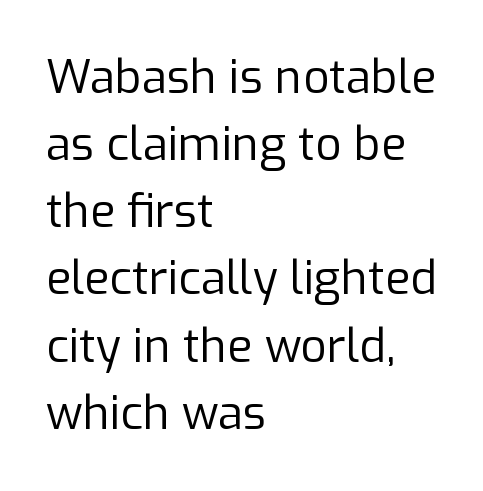
The image shows 46 px regular-weight sans-serif type, upright; set left-aligned, normal line spacing (1.46x), normal letter spacing, not underlined; low stroke contrast and a medium x-height.
